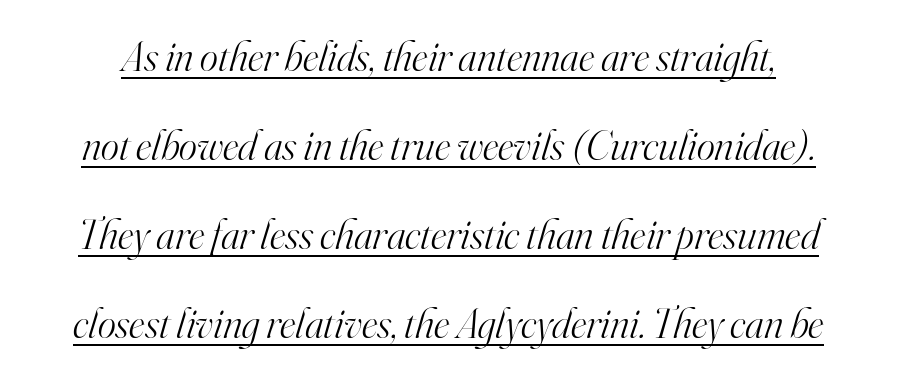
Q: Is the text bold? A: No.
Q: Is the text italic (slanted)? A: Yes, it leans right by about 16 degrees.
Q: Is the typeface a serif or a sans-serif typeface? A: Serif.
Q: Is the text underlined? A: Yes.
Q: Is the spacing between letters normal or unusually wide? A: Normal.
Q: Is the spacing between lines tight, normal or loose? A: Loose.
Q: Width (condensed, normal, or wide)? A: Normal.
Q: Stroke contrast? A: High.
Q: x-height? A: Small.
Q: Monospaced? A: No.
